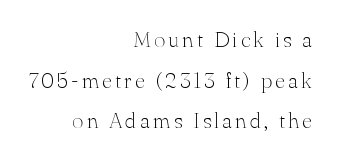
Quick note: not italic, upright. Only glyphs here, with clear space below each row. Notice how the passage keeps a crisp vertical edge on the right only. Compared with a typical body face, this is equally light or lighter still.
